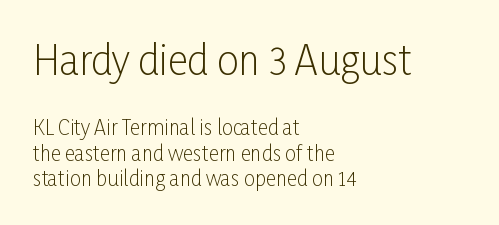
The image shows 39 px light, condensed sans-serif type, upright; set left-aligned, normal line spacing (1.26x), normal letter spacing, not underlined; the first (top) block is 1.95x larger; low stroke contrast and a medium x-height.
